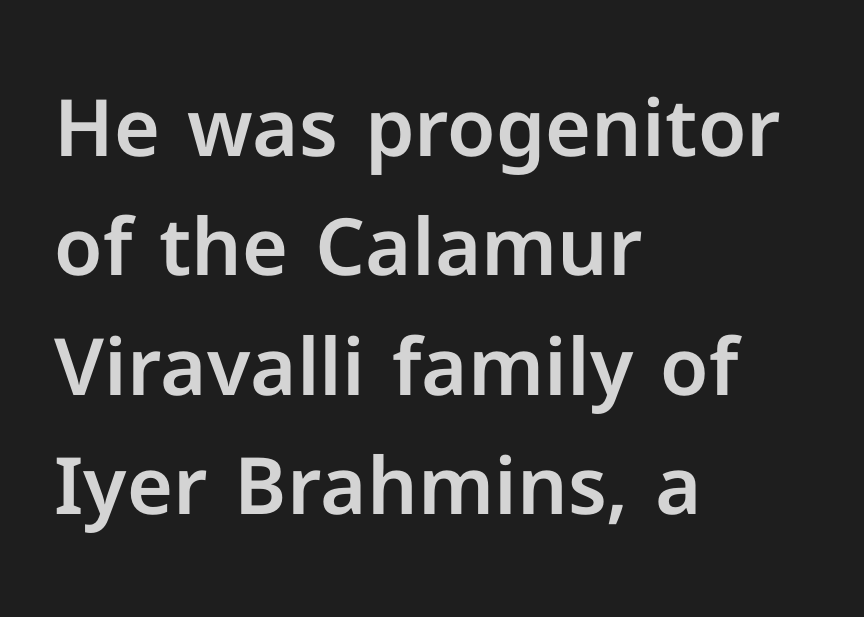
{"serif": "no", "italic": "no", "width": "normal", "stroke_contrast": "low", "x_height": "medium", "monospaced": "no", "underline": "no", "align": "left", "line_spacing": "normal", "line_spacing_ratio": 1.51, "letter_spacing": "normal", "letter_spacing_em": 0.0, "glyph_px": 79}
